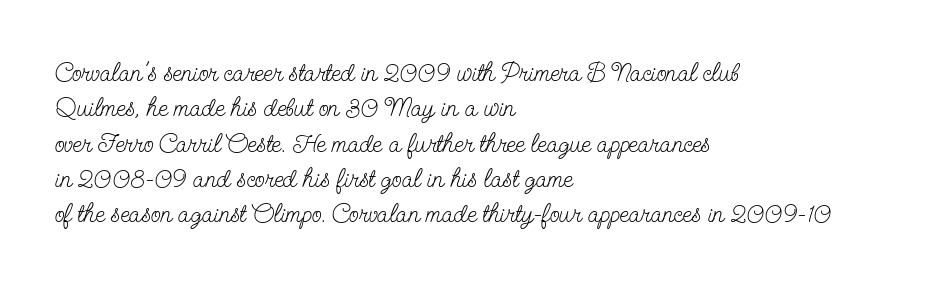
Vertically, the passage feels balanced, rows spaced as you'd expect. A bare baseline throughout the passage. Think standard paragraph weight, or any step lighter than that.
